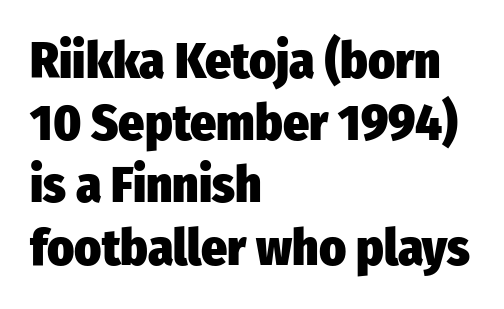
Spacing verdict: proportional, widths tailored to each character. The strip under each line holds only bare page. There is no visible air inserted between adjacent glyphs. Where is the straight margin? On the left. Ordinary non-slanted type is in use. What weight is shown? A full bold with thick strokes.
